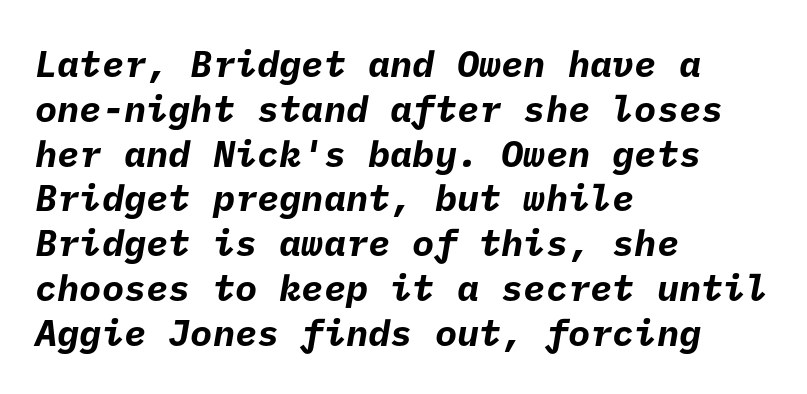
Words appear dense and cohesive because spacing is normal. Honestly, there is no underline to notice here at all. Teacher's note: observe the even left margin — that is flush-left alignment. Look at the bottom of the vertical strokes: they stop flat, with no serifs.
